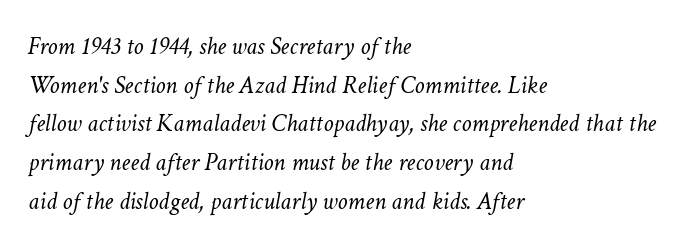
The image shows 25 px text type, italic (leaning right); set left-aligned, normal line spacing (1.55x), normal letter spacing, not underlined.
